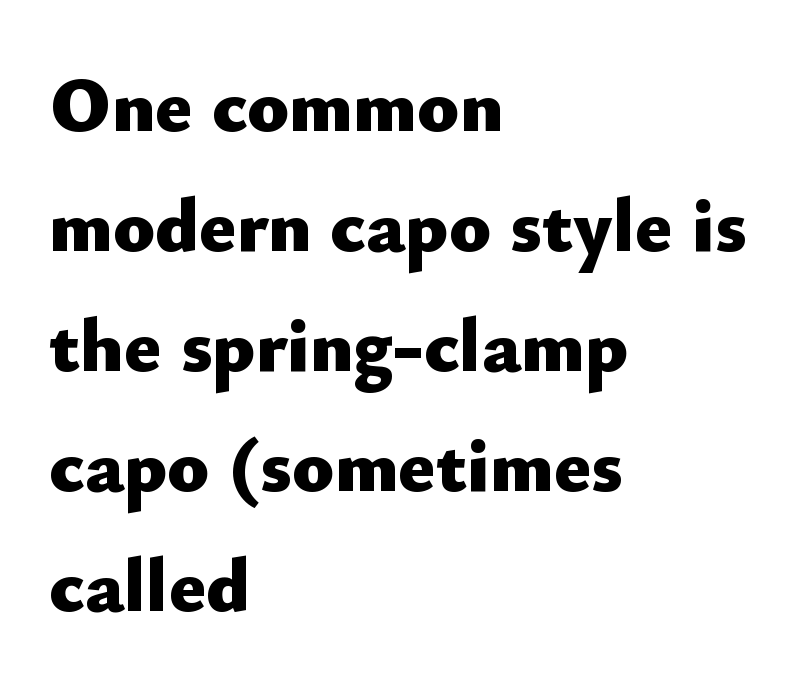
This rendering uses left alignment, leaving the right contour irregular. Here the designer chose a conventional face with non-uniform glyph widths. Between one letter and the next there's only the usual sliver of space. The rendering uses a moderate line-height, typical for paragraphs.
